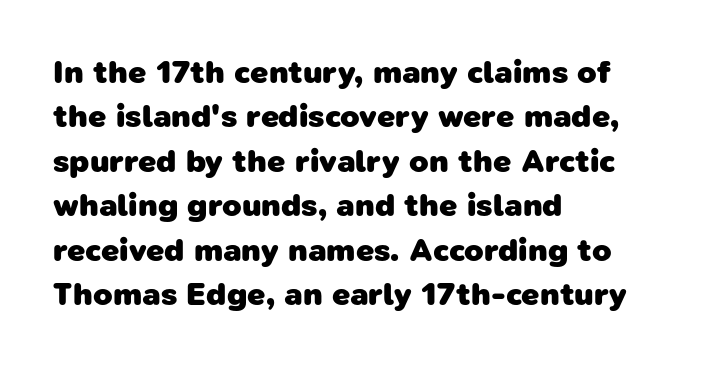
The image shows 32 px heavy sans-serif type; set left-aligned, normal line spacing (1.39x), normal letter spacing, not underlined; low stroke contrast and a medium x-height.
